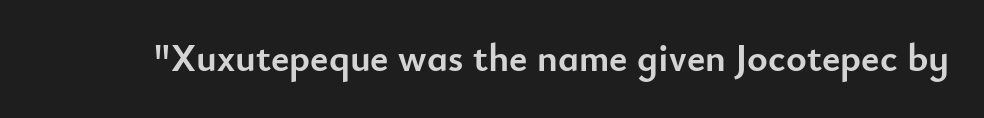
Q: Is the text bold? A: Yes.
Q: Is the text italic (slanted)? A: No, it is upright.
Q: Is the typeface a serif or a sans-serif typeface? A: Sans-serif.
Q: Is the text underlined? A: No.
Q: Is the spacing between letters normal or unusually wide? A: Normal.
Q: Width (condensed, normal, or wide)? A: Normal.
Q: Stroke contrast? A: Low.
Q: x-height? A: Small.
Q: Monospaced? A: No.
